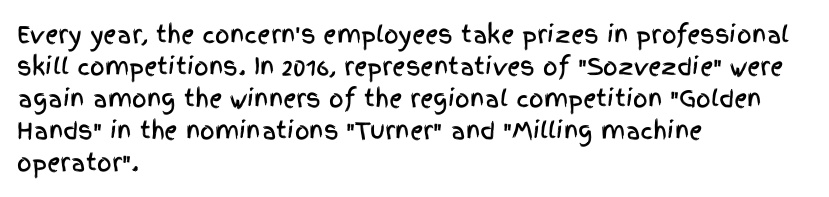
{"italic": "no", "underline": "no", "align": "left", "line_spacing": "normal", "line_spacing_ratio": 1.39, "letter_spacing": "normal", "letter_spacing_em": 0.0, "glyph_px": 23}
